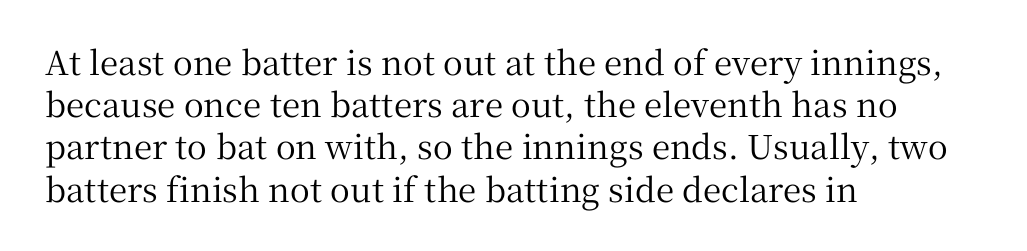
{"serif": "yes", "italic": "no", "width": "normal", "stroke_contrast": "medium", "x_height": "medium", "monospaced": "no", "underline": "no", "align": "left", "line_spacing": "normal", "line_spacing_ratio": 1.28, "letter_spacing": "normal", "letter_spacing_em": 0.0, "glyph_px": 33}
